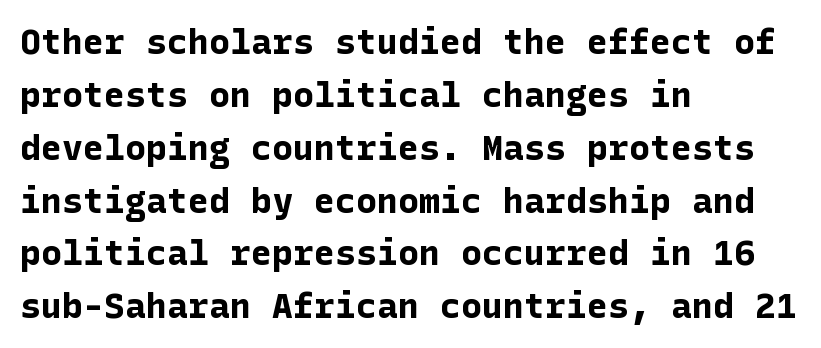
Tracking value appears to be zero — textbook default spacing. Teacher's note: observe the even left margin — that is flush-left alignment. Type style note: lacks serifs. Characters remain perfectly vertical along every line. Reading down the column, the eye jumps a familiar distance to each next line.
